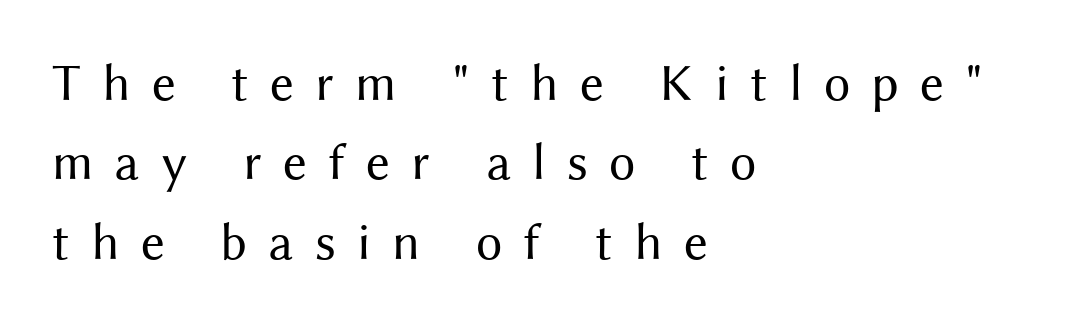
{"serif": "no", "italic": "no", "bold": "no", "weight": "regular", "width": "normal", "stroke_contrast": "medium", "x_height": "medium", "monospaced": "no", "underline": "no", "align": "left", "line_spacing": "normal", "line_spacing_ratio": 1.5, "letter_spacing": "wide", "letter_spacing_em": 0.4, "glyph_px": 53}
